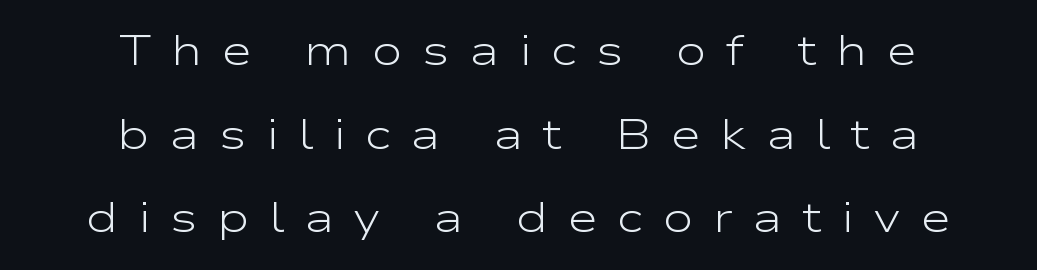
The image shows 42 px light, wide sans-serif type, upright; set centered, loose line spacing (1.99x), unusually wide letter spacing (+0.46 em), not underlined; low stroke contrast and a medium x-height.
